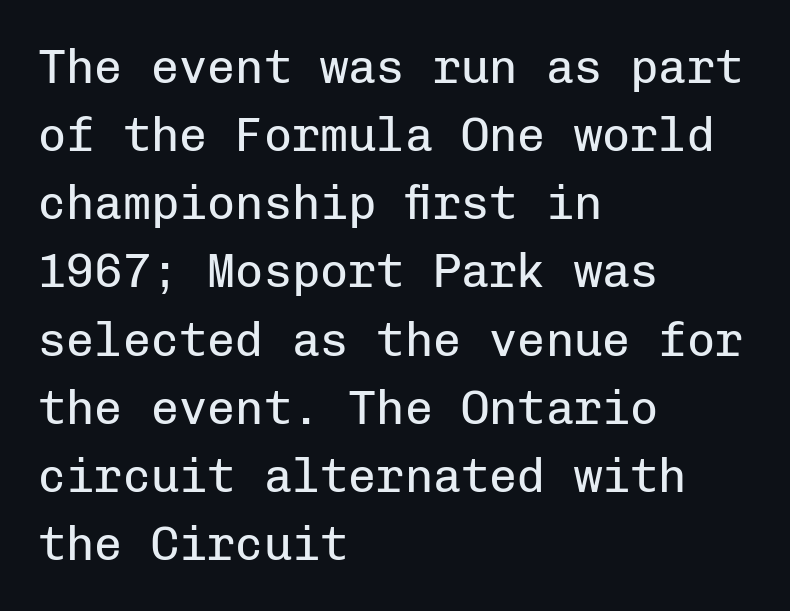
Q: Is the text bold? A: No.
Q: Is the text italic (slanted)? A: No, it is upright.
Q: Is the typeface a serif or a sans-serif typeface? A: Sans-serif.
Q: Is the text underlined? A: No.
Q: How is the paragraph aligned? A: Left-aligned.
Q: Is the spacing between letters normal or unusually wide? A: Normal.
Q: Is the spacing between lines tight, normal or loose? A: Normal.
Q: Width (condensed, normal, or wide)? A: Normal.
Q: Stroke contrast? A: Low.
Q: x-height? A: Medium.
Q: Monospaced? A: Yes.
